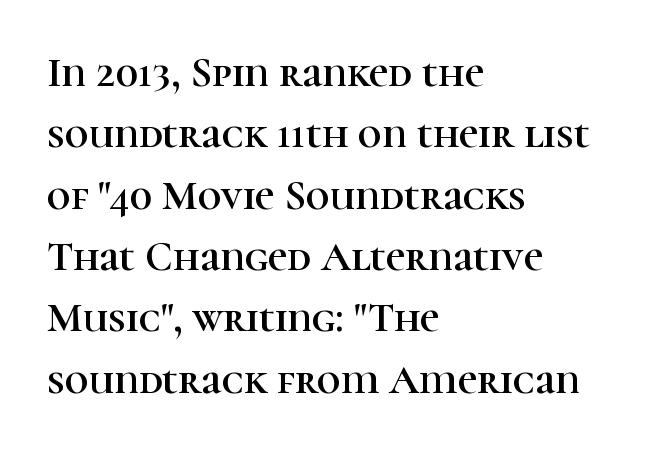
{"serif": "yes", "italic": "no", "width": "normal", "stroke_contrast": "high", "x_height": "medium", "monospaced": "no", "underline": "no", "align": "left", "line_spacing": "normal", "line_spacing_ratio": 1.46, "letter_spacing": "normal", "letter_spacing_em": 0.0, "glyph_px": 42}
